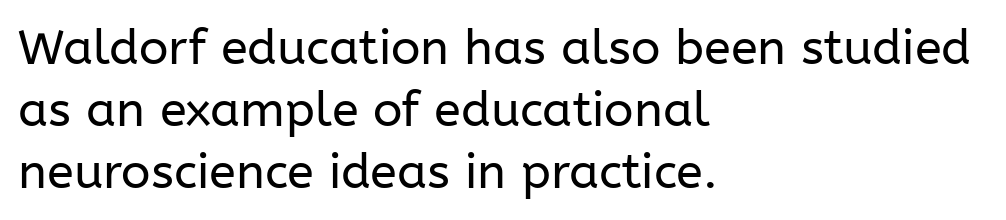
The image shows 49 px regular-weight sans-serif type, upright; set left-aligned, normal line spacing (1.27x), normal letter spacing, not underlined; low stroke contrast and a medium x-height.
